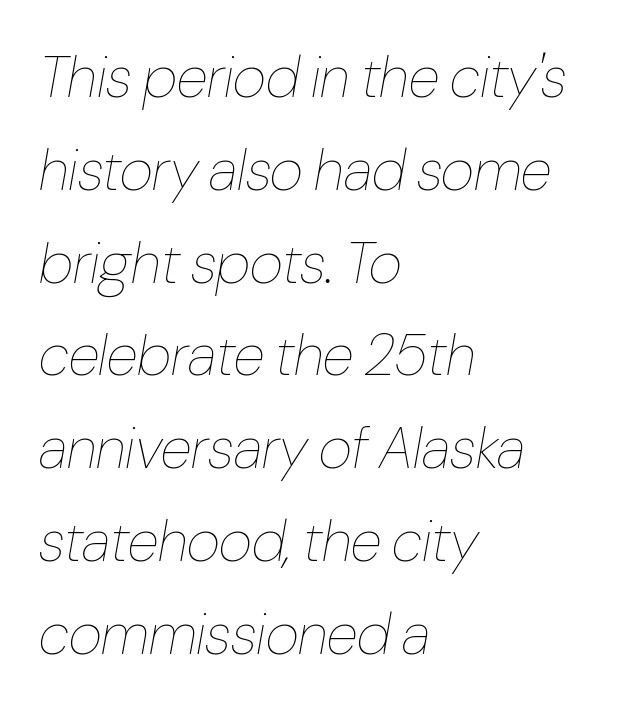
The image shows 58 px thin, condensed type, italic (leaning right); set left-aligned, normal line spacing (1.6x), normal letter spacing, not underlined; low stroke contrast and a medium x-height.
